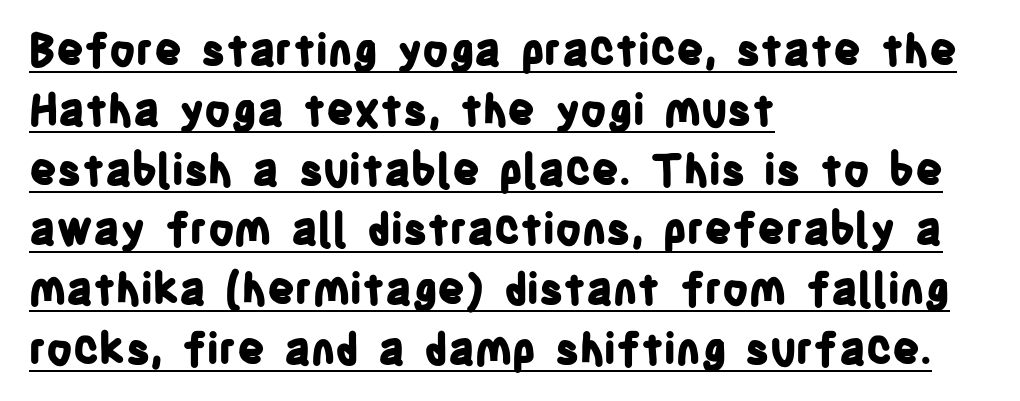
Standard letterfit; no display-style spreading of the glyphs. Regarding serifs, this sample does without them. Varying glyph widths throughout — classic text-font behaviour. This rendering uses left alignment, leaving the right contour irregular. Normally led — the rows are evenly, conventionally spaced.
